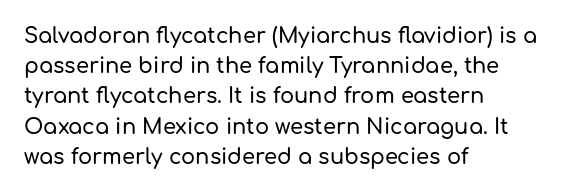
The image shows 21 px text type, upright; set left-aligned, normal line spacing (1.44x), normal letter spacing, not underlined.
